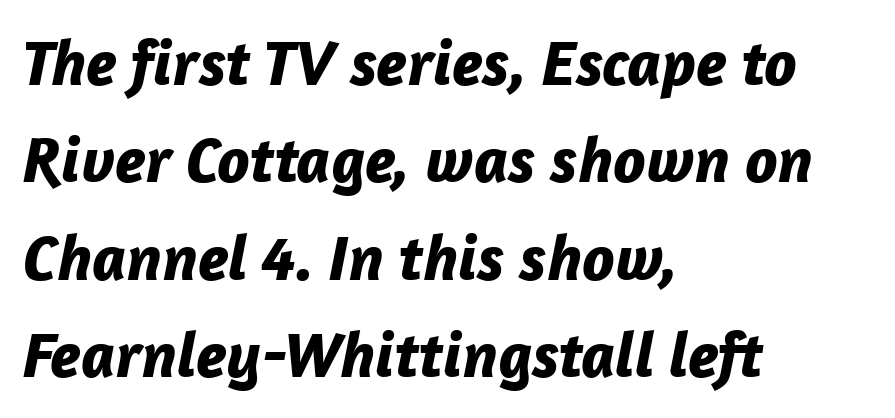
Q: Is the text bold? A: Yes.
Q: Is the text italic (slanted)? A: Yes, it leans right by about 12 degrees.
Q: Is the text underlined? A: No.
Q: How is the paragraph aligned? A: Left-aligned.
Q: Is the spacing between letters normal or unusually wide? A: Normal.
Q: Is the spacing between lines tight, normal or loose? A: Normal.
Q: Width (condensed, normal, or wide)? A: Normal.
Q: Stroke contrast? A: Low.
Q: x-height? A: Medium.
Q: Monospaced? A: No.
